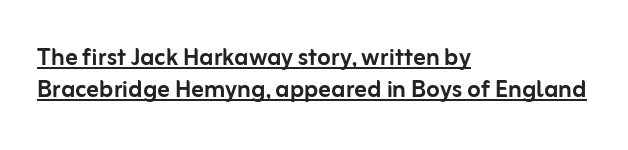
Q: Is the text italic (slanted)? A: No, it is upright.
Q: Is the typeface a serif or a sans-serif typeface? A: Sans-serif.
Q: Is the text underlined? A: Yes.
Q: How is the paragraph aligned? A: Left-aligned.
Q: Is the spacing between letters normal or unusually wide? A: Normal.
Q: Is the spacing between lines tight, normal or loose? A: Tight.
Q: Width (condensed, normal, or wide)? A: Normal.
Q: Stroke contrast? A: Low.
Q: x-height? A: Medium.
Q: Monospaced? A: No.
